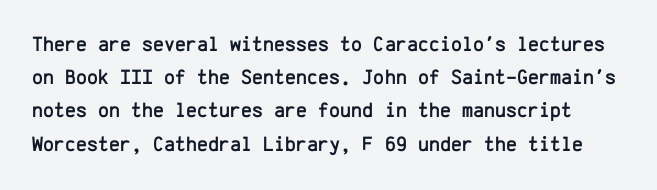
Q: Is the text italic (slanted)? A: No, it is upright.
Q: Is the text underlined? A: No.
Q: Is the spacing between letters normal or unusually wide? A: Normal.
Q: Is the spacing between lines tight, normal or loose? A: Normal.
